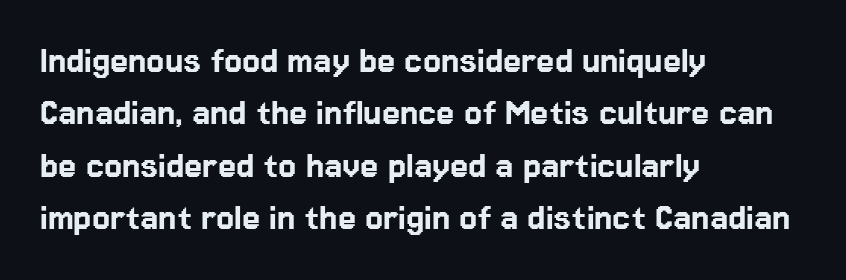
{"serif": "no", "italic": "no", "width": "normal", "stroke_contrast": "low", "x_height": "medium", "monospaced": "no", "underline": "no", "align": "left", "line_spacing": "normal", "line_spacing_ratio": 1.28, "letter_spacing": "normal", "letter_spacing_em": 0.0, "glyph_px": 41}
